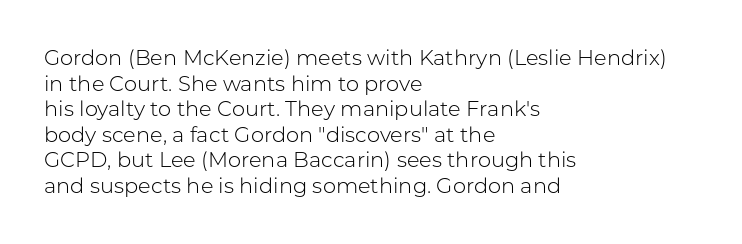
Q: Is the text bold? A: No.
Q: Is the text italic (slanted)? A: No, it is upright.
Q: Is the text underlined? A: No.
Q: How is the paragraph aligned? A: Left-aligned.
Q: Is the spacing between letters normal or unusually wide? A: Normal.
